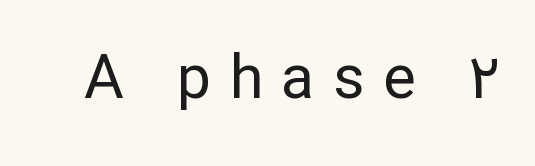
Q: Is the text bold? A: No.
Q: Is the text italic (slanted)? A: No, it is upright.
Q: Is the typeface a serif or a sans-serif typeface? A: Sans-serif.
Q: Is the text underlined? A: No.
Q: Is the spacing between letters normal or unusually wide? A: Unusually wide.
Q: Width (condensed, normal, or wide)? A: Normal.
Q: Stroke contrast? A: Low.
Q: x-height? A: Medium.
Q: Monospaced? A: No.
